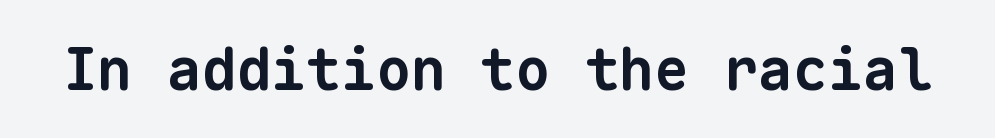
The image shows 58 px bold sans-serif type, monospaced; set normal letter spacing, not underlined; low stroke contrast and a medium x-height.
